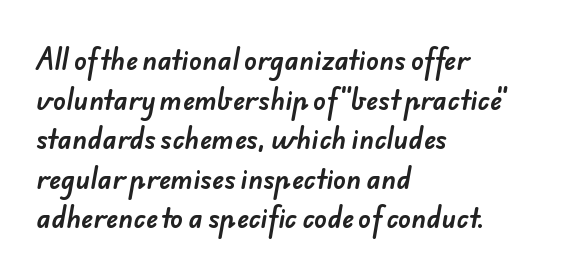
{"underline": "no", "align": "left", "line_spacing": "normal", "line_spacing_ratio": 1.52, "letter_spacing": "normal", "letter_spacing_em": 0.0, "glyph_px": 26}
